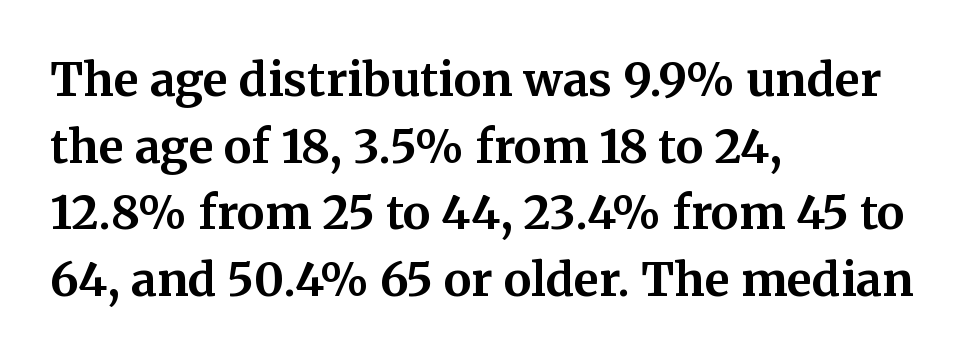
Normally led — the rows are evenly, conventionally spaced. Italic? Not at all — the glyphs are vertical. Does the weight exceed regular? Yes, all the way to bold. Beneath every word, the page is bare.
